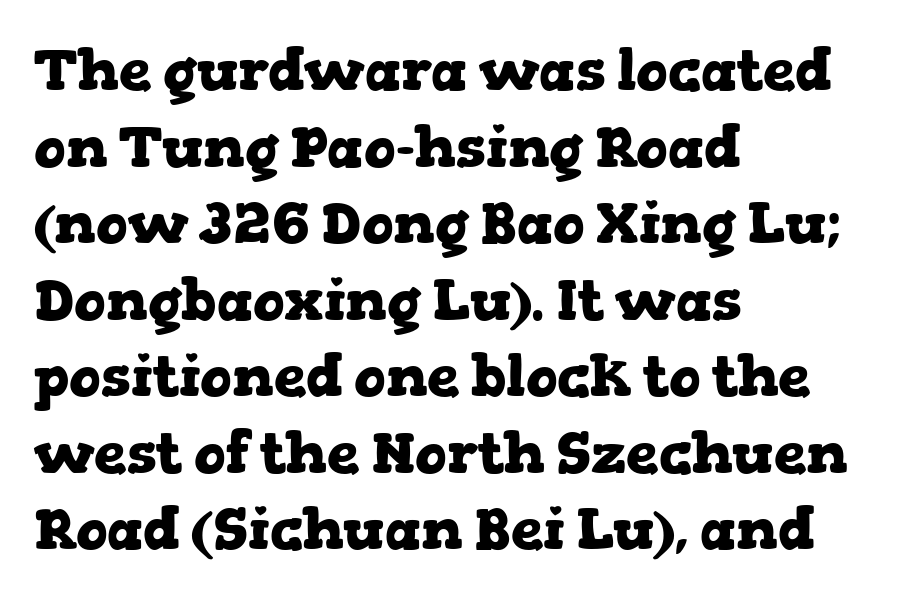
{"serif": "yes", "italic": "no", "bold": "yes", "weight": "heavy", "width": "wide", "stroke_contrast": "low", "x_height": "medium", "monospaced": "no", "underline": "no", "align": "left", "line_spacing": "normal", "line_spacing_ratio": 1.32, "letter_spacing": "normal", "letter_spacing_em": 0.0, "glyph_px": 58}
